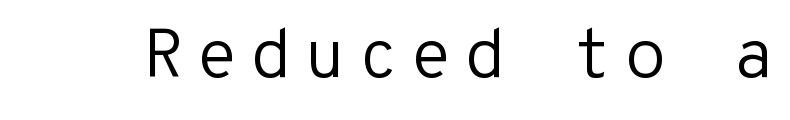
{"serif": "no", "italic": "no", "bold": "no", "weight": "regular", "width": "normal", "stroke_contrast": "low", "x_height": "medium", "monospaced": "yes", "underline": "no", "glyph_px": 69}
